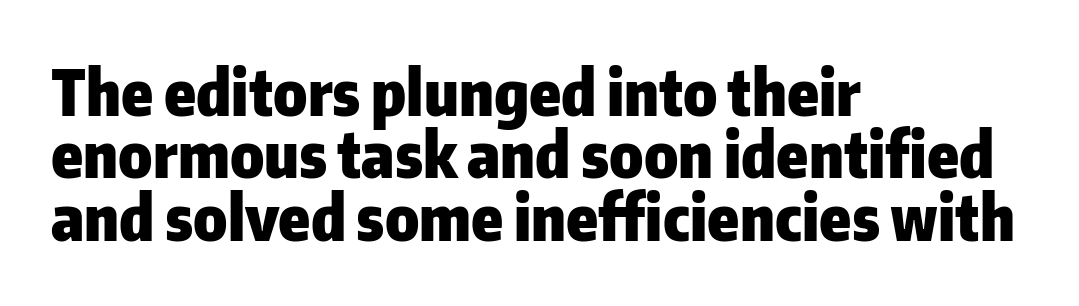
The passage shown is emphatically bold. This is the regular roman posture of the typeface. Looks like regular typesetting: each glyph gets only the width it needs. Quick note: underline off. All the whitespace from short lines collects on the right.
